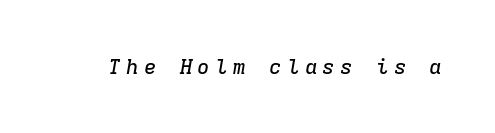
{"italic": "yes", "lean": "right", "slant_degrees": 9, "underline": "no", "letter_spacing": "wide", "letter_spacing_em": 0.25, "glyph_px": 21}
